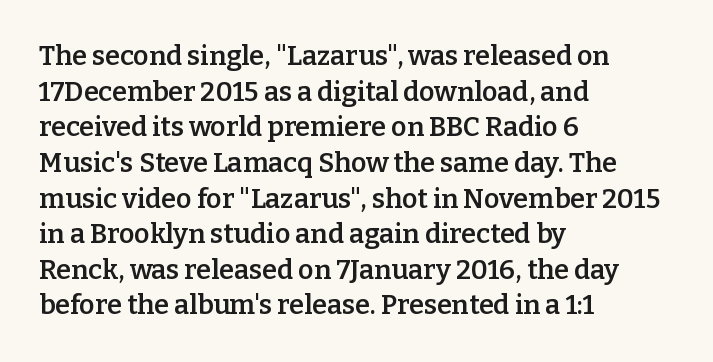
The image shows 27 px text type, upright; set left-aligned, normal line spacing (1.32x), normal letter spacing, not underlined.
